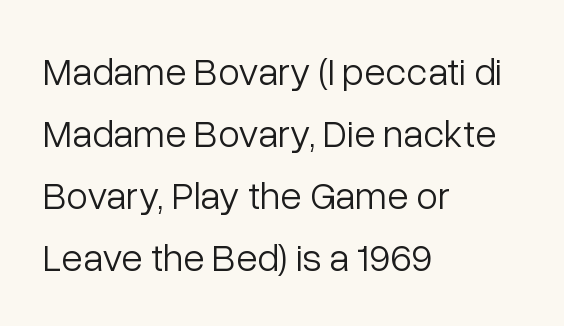
{"serif": "no", "italic": "no", "bold": "no", "weight": "light", "width": "normal", "stroke_contrast": "low", "x_height": "medium", "monospaced": "no", "underline": "no", "align": "left", "line_spacing": "normal", "line_spacing_ratio": 1.59, "letter_spacing": "normal", "letter_spacing_em": 0.0, "glyph_px": 39}
